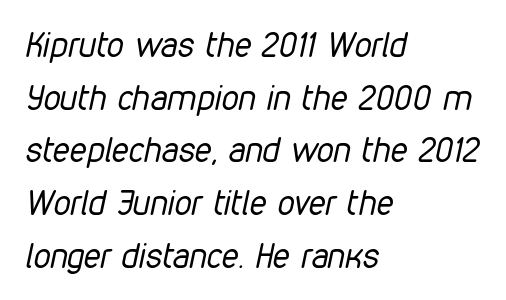
Q: Is the text bold? A: No.
Q: Is the text italic (slanted)? A: Yes, it leans right by about 12 degrees.
Q: Is the text underlined? A: No.
Q: How is the paragraph aligned? A: Left-aligned.
Q: Is the spacing between letters normal or unusually wide? A: Normal.
Q: Is the spacing between lines tight, normal or loose? A: Normal.
Q: Width (condensed, normal, or wide)? A: Condensed.
Q: Stroke contrast? A: Low.
Q: x-height? A: Medium.
Q: Monospaced? A: No.
